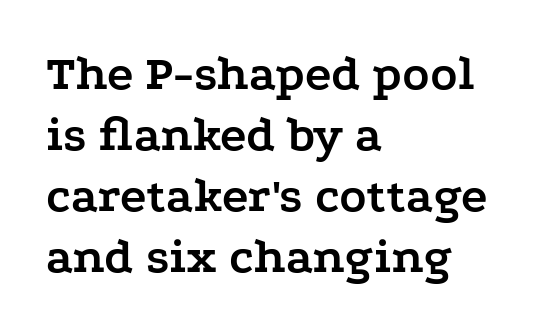
{"serif": "yes", "italic": "no", "bold": "yes", "weight": "semibold", "width": "wide", "stroke_contrast": "low", "x_height": "medium", "monospaced": "no", "underline": "no", "align": "left", "line_spacing_ratio": 1.22, "letter_spacing": "normal", "letter_spacing_em": 0.0, "glyph_px": 50}
